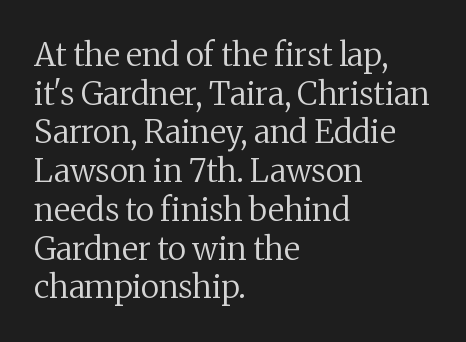
Q: Is the text bold? A: No.
Q: Is the text italic (slanted)? A: No, it is upright.
Q: Is the typeface a serif or a sans-serif typeface? A: Serif.
Q: Is the text underlined? A: No.
Q: How is the paragraph aligned? A: Left-aligned.
Q: Is the spacing between letters normal or unusually wide? A: Normal.
Q: Width (condensed, normal, or wide)? A: Normal.
Q: Stroke contrast? A: Medium.
Q: x-height? A: Medium.
Q: Monospaced? A: No.
